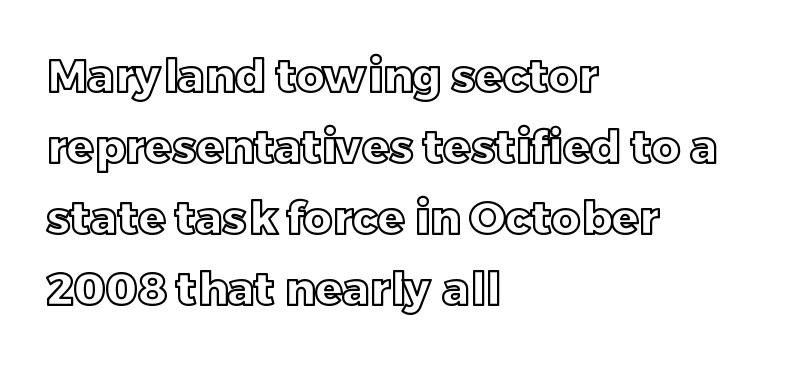
{"italic": "no", "width": "normal", "x_height": "large", "monospaced": "no", "underline": "no", "align": "left", "line_spacing": "normal", "line_spacing_ratio": 1.58, "letter_spacing": "normal", "letter_spacing_em": 0.0, "glyph_px": 45}
